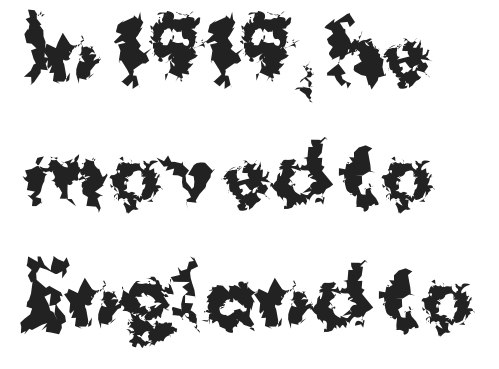
The image shows 79 px bold sans-serif type, upright; set normal line spacing (1.55x), normal letter spacing, not underlined; medium stroke contrast and a medium x-height.
